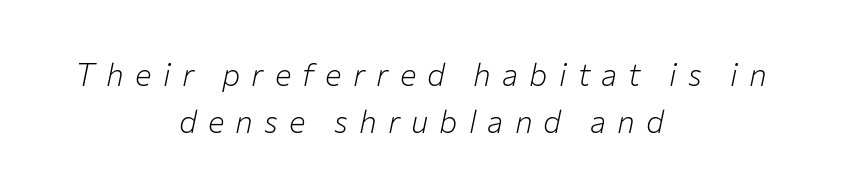
Q: Is the text bold? A: No.
Q: Is the text italic (slanted)? A: Yes, it leans right by about 12 degrees.
Q: Is the text underlined? A: No.
Q: How is the paragraph aligned? A: Centered.
Q: Is the spacing between letters normal or unusually wide? A: Unusually wide.
Q: Is the spacing between lines tight, normal or loose? A: Normal.
Q: Width (condensed, normal, or wide)? A: Normal.
Q: Stroke contrast? A: Low.
Q: x-height? A: Medium.
Q: Monospaced? A: No.
